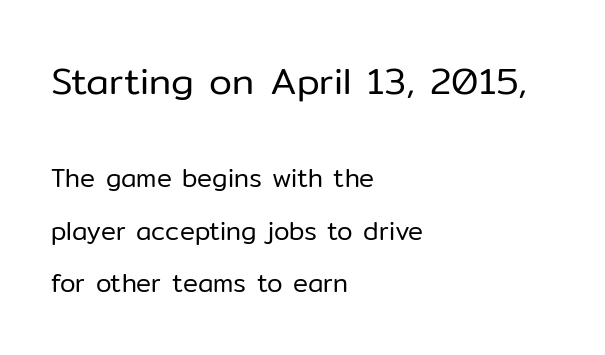
Q: Is the text bold? A: No.
Q: Is the text italic (slanted)? A: No, it is upright.
Q: Is the typeface a serif or a sans-serif typeface? A: Sans-serif.
Q: Is the text underlined? A: No.
Q: How is the paragraph aligned? A: Left-aligned.
Q: Is the spacing between letters normal or unusually wide? A: Normal.
Q: Is the spacing between lines tight, normal or loose? A: Loose.
Q: Which block of text is set in a larger size, the first (top) or the second (bottom)? A: The first (top) one.
Q: Width (condensed, normal, or wide)? A: Normal.
Q: Stroke contrast? A: Low.
Q: x-height? A: Medium.
Q: Monospaced? A: No.
